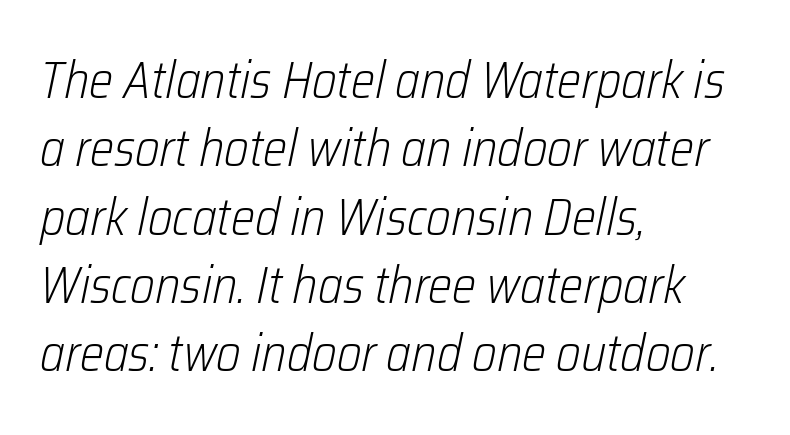
The image shows 51 px light, condensed type, italic (leaning right); set left-aligned, normal line spacing (1.34x), normal letter spacing, not underlined; low stroke contrast and a medium x-height.
